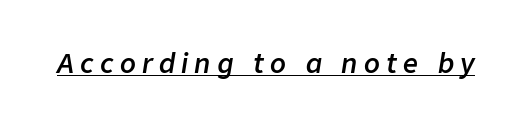
The image shows 26 px text type, italic (leaning right); set unusually wide letter spacing (+0.24 em), underlined.
